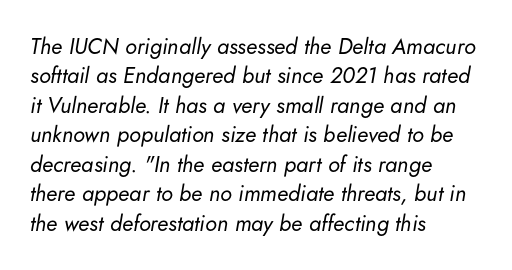
{"italic": "yes", "lean": "right", "slant_degrees": 5, "bold": "no", "underline": "no", "align": "left", "line_spacing": "normal", "line_spacing_ratio": 1.34, "letter_spacing": "normal", "letter_spacing_em": 0.0, "glyph_px": 22}
